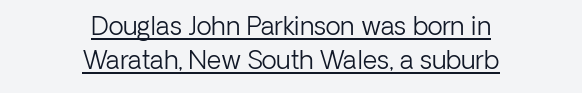
{"italic": "no", "bold": "no", "underline": "yes", "align": "center", "line_spacing": "normal", "line_spacing_ratio": 1.38, "letter_spacing": "normal", "letter_spacing_em": 0.0, "glyph_px": 25}
